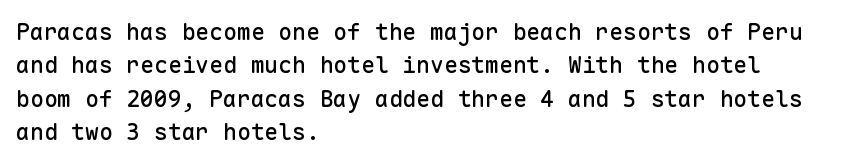
The rendering uses a moderate line-height, typical for paragraphs. These lines were composed using upright roman letters. The gaps between neighbouring characters are ordinary and unremarkable. Has an underline been added? It has not. Line starts are locked; line ends wander.
